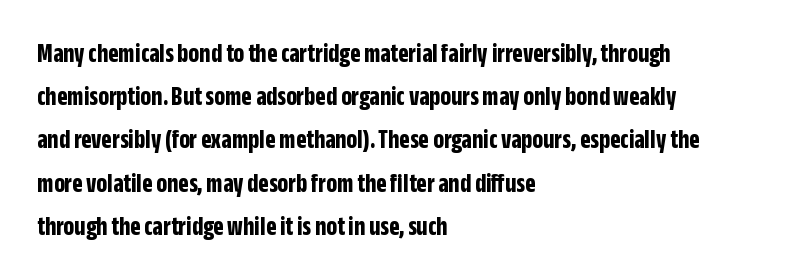
Q: Is the text bold? A: Yes.
Q: Is the text italic (slanted)? A: No, it is upright.
Q: Is the text underlined? A: No.
Q: How is the paragraph aligned? A: Left-aligned.
Q: Is the spacing between letters normal or unusually wide? A: Normal.
Q: Is the spacing between lines tight, normal or loose? A: Normal.
